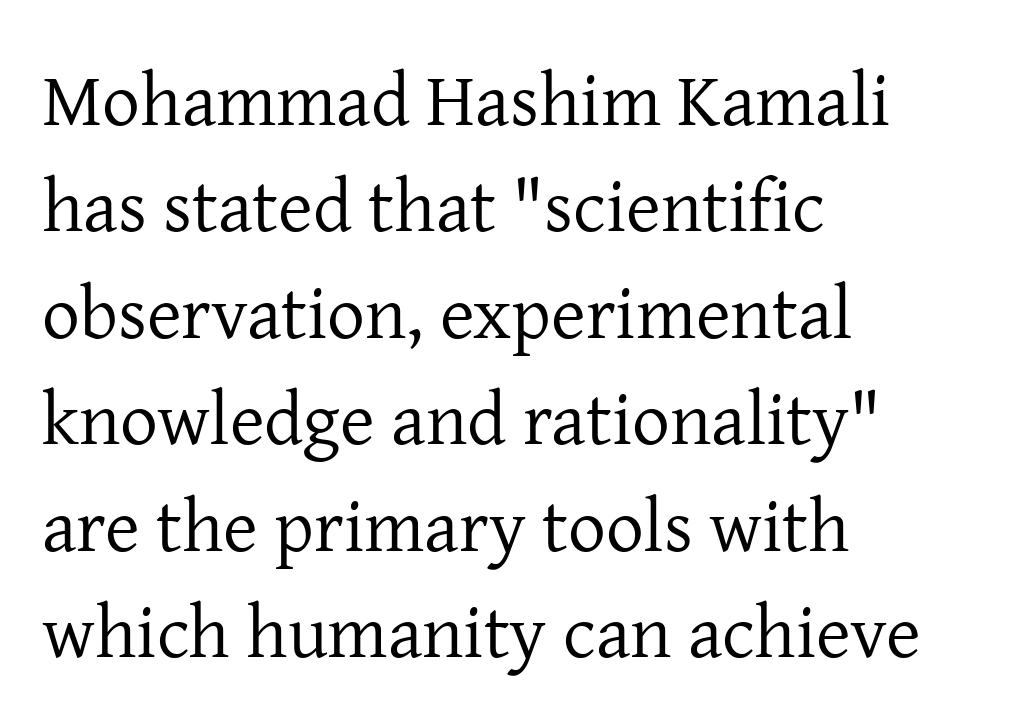
Quick note: underline off. The gaps between neighbouring characters are ordinary and unremarkable. No chunkiness to these letters — they're not bold. The font family rendered here belongs to the serif group.
